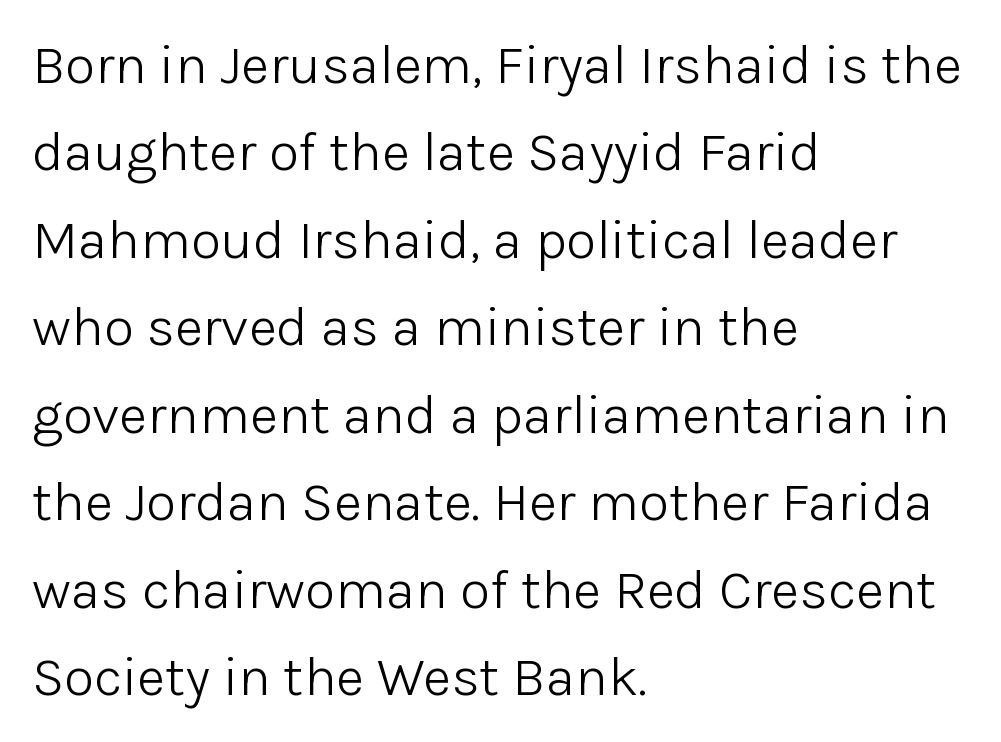
The rendering uses natural spacing where letterforms have individual widths. Look at the tracking — it's just the regular setting, nothing added. Style check: upright. Successive baselines arrive at the customary interval. Does the type have serifs? No, each stem ends abruptly.
